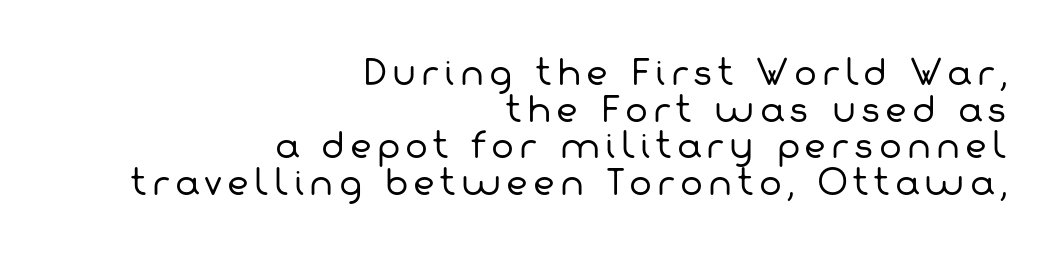
Descender tails drop into unmarked territory. The letters carry no serifs — their stems end cleanly without finishing strokes. These glyphs show unthickened strokes, regular width or finer. Every row of glyphs terminates at an identical x-position on the right.
